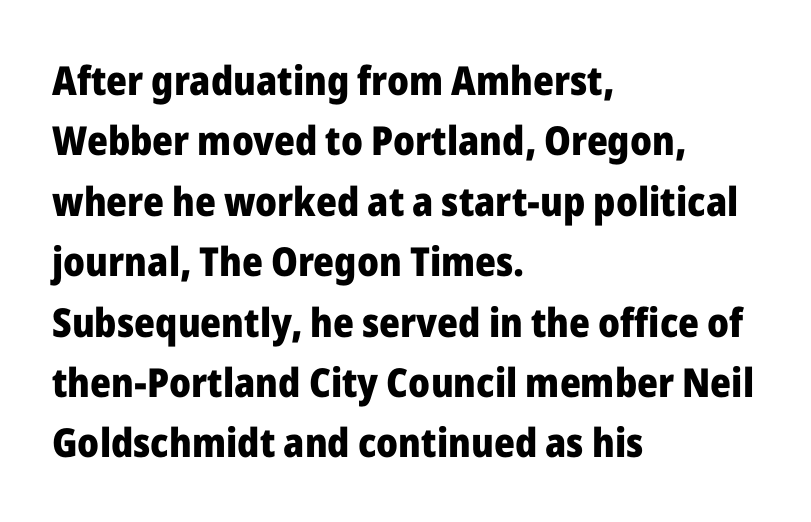
{"serif": "no", "italic": "no", "bold": "yes", "weight": "heavy", "width": "normal", "stroke_contrast": "low", "x_height": "medium", "monospaced": "no", "underline": "no", "align": "left", "line_spacing": "normal", "line_spacing_ratio": 1.51, "letter_spacing": "normal", "letter_spacing_em": 0.0, "glyph_px": 40}
